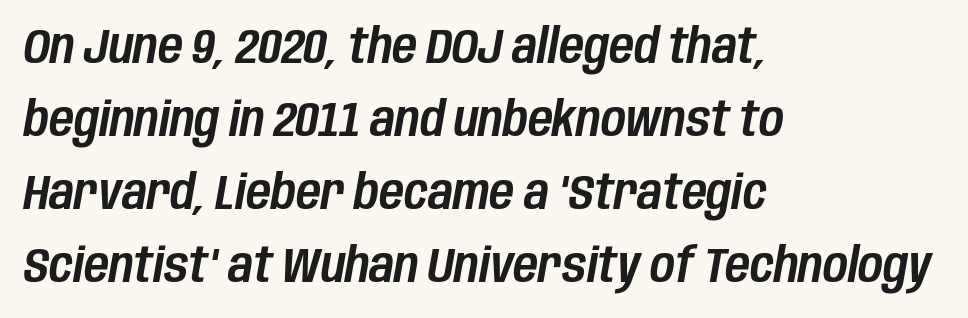
The image shows 48 px condensed type, italic (leaning right); set left-aligned, normal line spacing (1.52x), normal letter spacing, not underlined; low stroke contrast and a large x-height.
